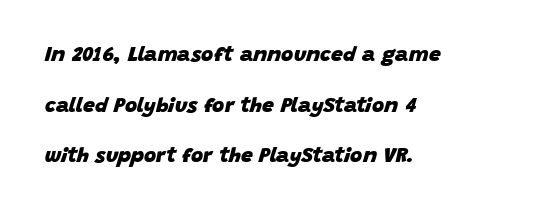
The image shows 21 px bold type, italic (leaning right); set left-aligned, loose line spacing (2.41x), normal letter spacing, not underlined.
